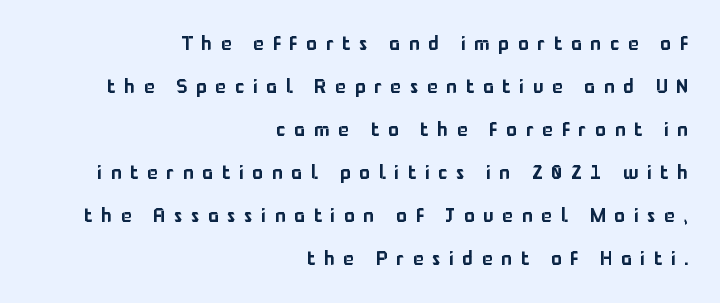
Ordinary non-slanted type is in use. Caption: multi-line text, flush right, ragged left. This sample trades compactness for vertical openness between lines. Has an underline been added? It has not. The passage shown has open, widely tracked lettering throughout.
